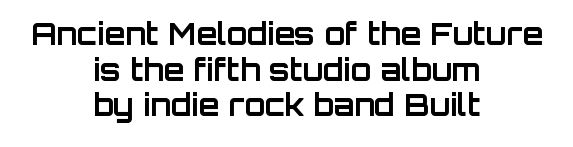
Designer's note — italics off, roman on. No word sits above an underline. Characters follow at the spacing the type designer built in. The characters look thick and weighty, a clear bold.
